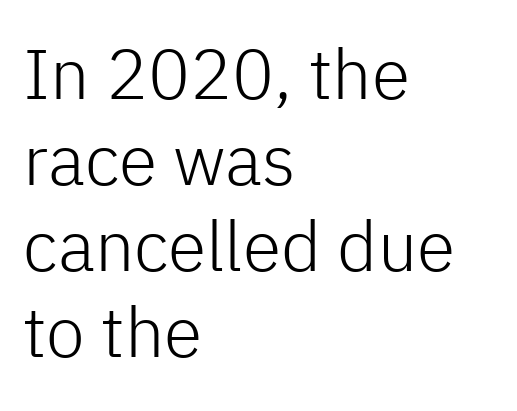
Q: Is the text bold? A: No.
Q: Is the text italic (slanted)? A: No, it is upright.
Q: Is the typeface a serif or a sans-serif typeface? A: Sans-serif.
Q: Is the text underlined? A: No.
Q: How is the paragraph aligned? A: Left-aligned.
Q: Is the spacing between letters normal or unusually wide? A: Normal.
Q: Width (condensed, normal, or wide)? A: Normal.
Q: Stroke contrast? A: Low.
Q: x-height? A: Medium.
Q: Monospaced? A: No.
